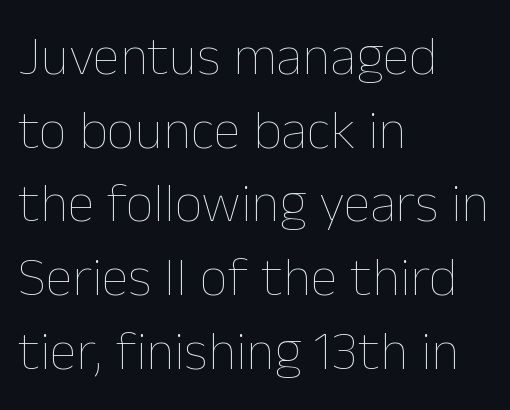
The image shows 55 px thin type, upright; set left-aligned, normal line spacing (1.34x), normal letter spacing, not underlined; low stroke contrast and a medium x-height.
